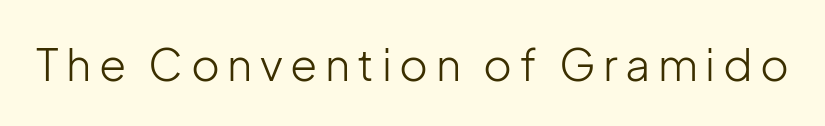
The image shows 44 px light sans-serif type, upright; set not underlined; low stroke contrast and a medium x-height.
